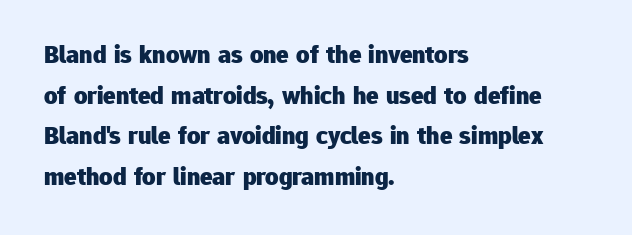
{"italic": "no", "bold": "yes", "underline": "no", "align": "left", "line_spacing": "normal", "line_spacing_ratio": 1.56, "letter_spacing": "normal", "letter_spacing_em": 0.0, "glyph_px": 26}
